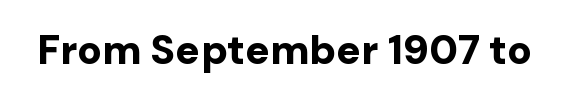
The lettering holds an erect, upright posture throughout. In terms of weight, the rendering is a true, heavy bold. Beneath every word, the page is bare. The type family on display is of the sans-serif kind. Does extra space separate the letters? No, they use regular spacing. Each letter keeps its own natural width here, so spacing adapts to shape.
